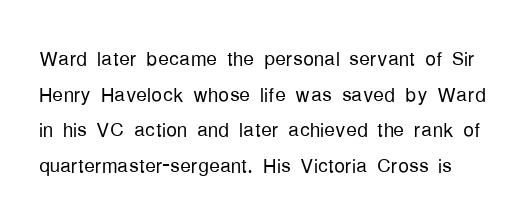
Q: Is the text bold? A: No.
Q: Is the text italic (slanted)? A: No, it is upright.
Q: Is the text underlined? A: No.
Q: Is the spacing between letters normal or unusually wide? A: Normal.
Q: Is the spacing between lines tight, normal or loose? A: Normal.
